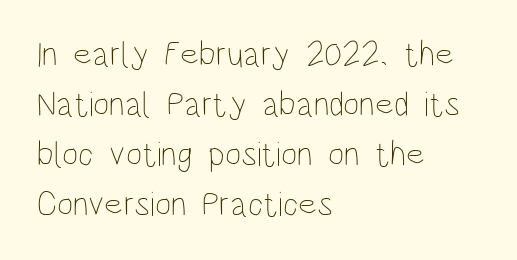
Leading: standard. The typesetting does not lean heavy: it is not bold. These lines are set flush left with a ragged right edge. The letters stand straight up with perfectly vertical stems. Each letter keeps its own natural width here, so spacing adapts to shape.
